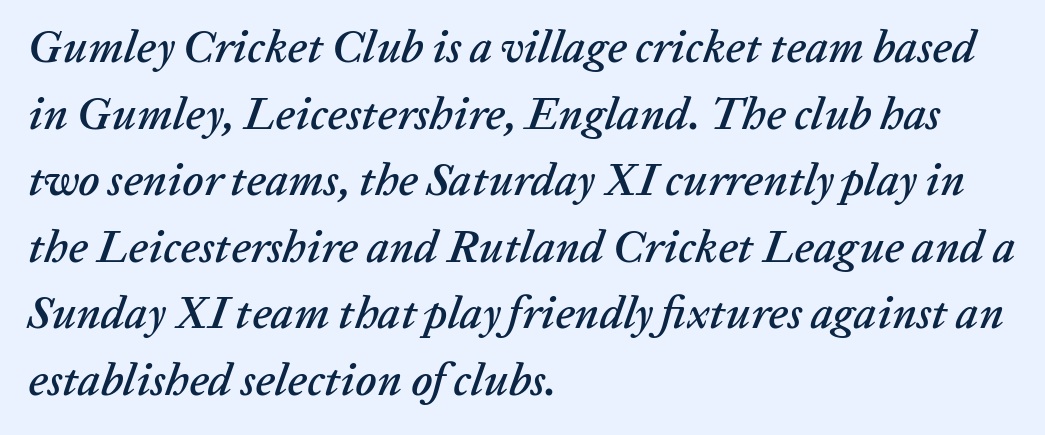
Horizontal bands of white between lines are of average thickness. Here the glyphs are tracked normally, forming tight word shapes. Varying glyph widths throughout — classic text-font behaviour. The paragraph has a hard left edge and a soft right edge. The face used here has a pronounced slope to its letters. No word sits above an underline.
